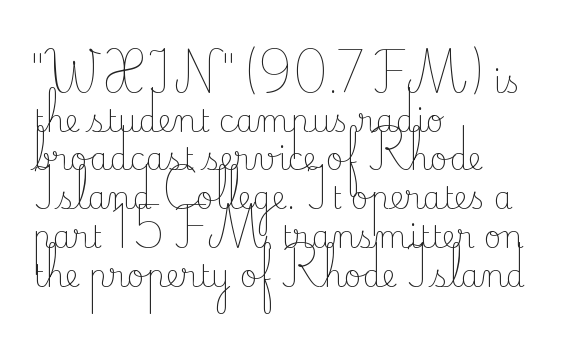
How are the letters spaced? Ordinarily, with no added tracking. Is this a heavy cut? Hardly; it is regular or lighter. These lines are rendered in a variable-pitch font. Which margin do the lines hug? The left one — the right edge is uneven.
